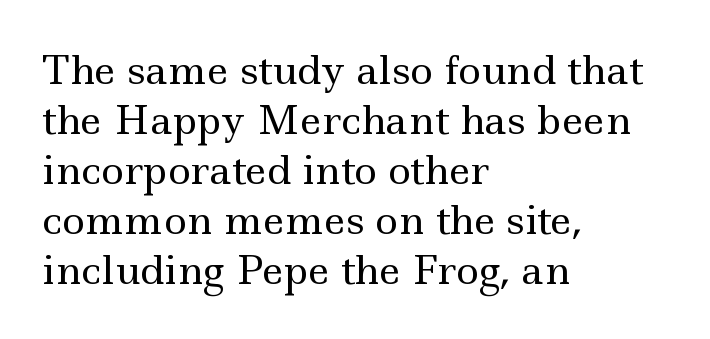
The image shows 39 px regular-weight, wide serif type, upright; set left-aligned, normal line spacing (1.28x), normal letter spacing, not underlined; a small x-height.
